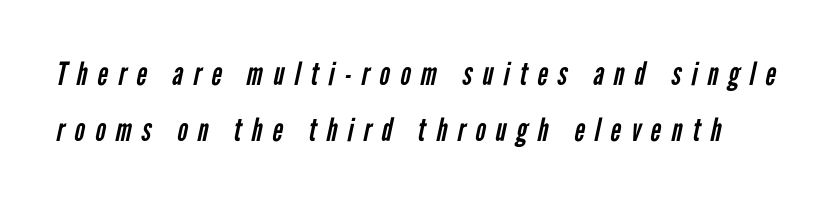
The image shows 32 px regular-weight, condensed sans-serif type; set line spacing 1.75x, unusually wide letter spacing (+0.32 em), not underlined; low stroke contrast and a medium x-height.
